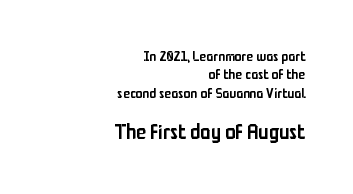
{"italic": "no", "bold": "semi", "underline": "no", "align": "right", "line_spacing": "normal", "line_spacing_ratio": 1.31, "letter_spacing": "normal", "letter_spacing_em": 0.0, "larger_block": "second", "size_ratio": 1.5, "glyph_px": 21}
